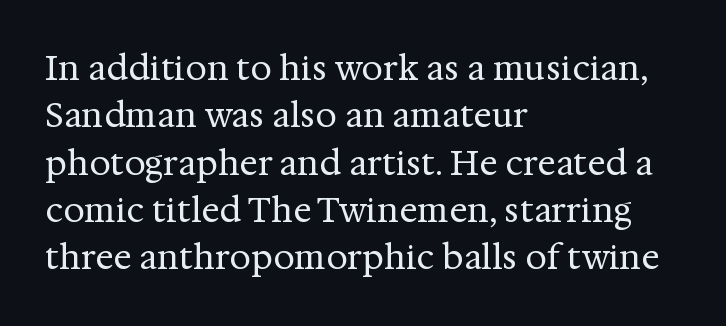
Is there much room between lines? A standard amount, neither cramped nor airy. A typesetter would call this proportional, since set widths differ per character. Observe the ordinary spacing: letters are neighbours, not strangers. What kind of face is this? One with serifs.
